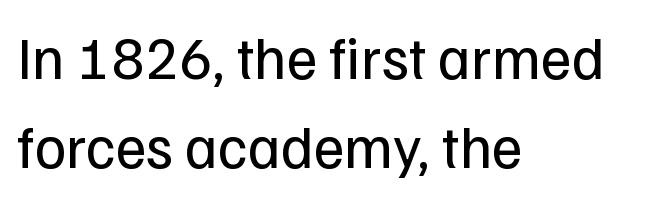
The image shows 60 px regular-weight sans-serif type, upright; set left-aligned, normal line spacing (1.48x), normal letter spacing, not underlined; low stroke contrast and a medium x-height.
